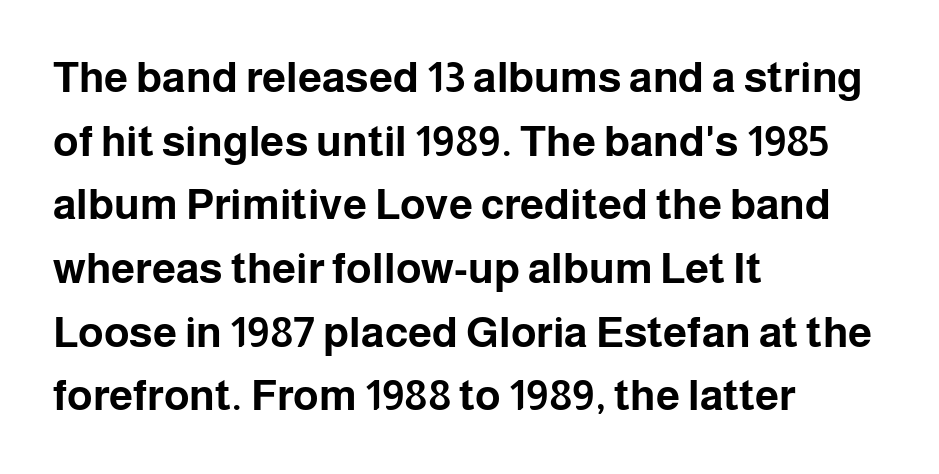
{"serif": "no", "italic": "no", "bold": "yes", "weight": "bold", "width": "normal", "stroke_contrast": "low", "x_height": "medium", "monospaced": "no", "underline": "no", "align": "left", "line_spacing": "normal", "line_spacing_ratio": 1.48, "letter_spacing": "normal", "letter_spacing_em": 0.0, "glyph_px": 43}
